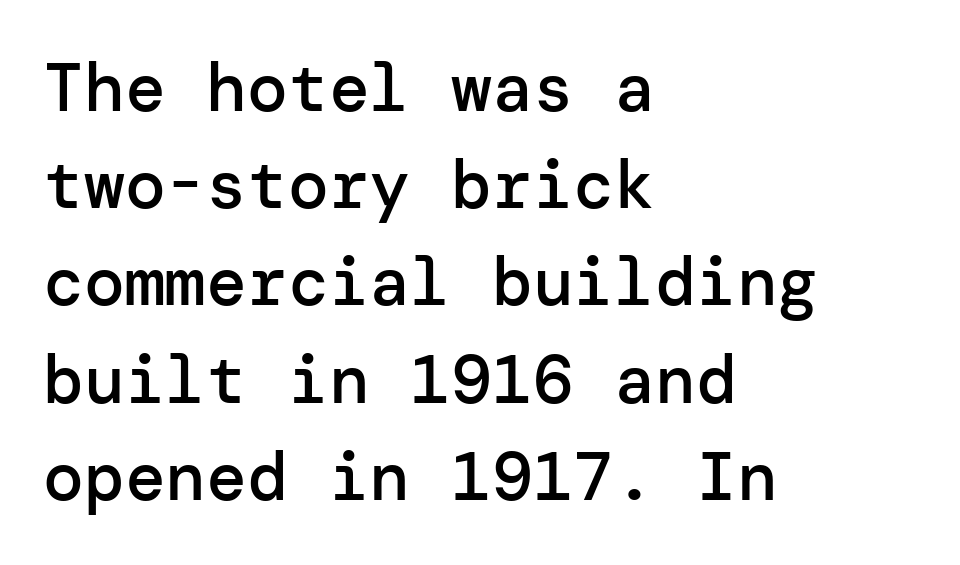
Q: Is the text bold? A: Semi-bold.
Q: Is the text italic (slanted)? A: No, it is upright.
Q: Is the typeface a serif or a sans-serif typeface? A: Sans-serif.
Q: Is the text underlined? A: No.
Q: How is the paragraph aligned? A: Left-aligned.
Q: Is the spacing between letters normal or unusually wide? A: Normal.
Q: Is the spacing between lines tight, normal or loose? A: Normal.
Q: Width (condensed, normal, or wide)? A: Normal.
Q: Stroke contrast? A: Low.
Q: x-height? A: Medium.
